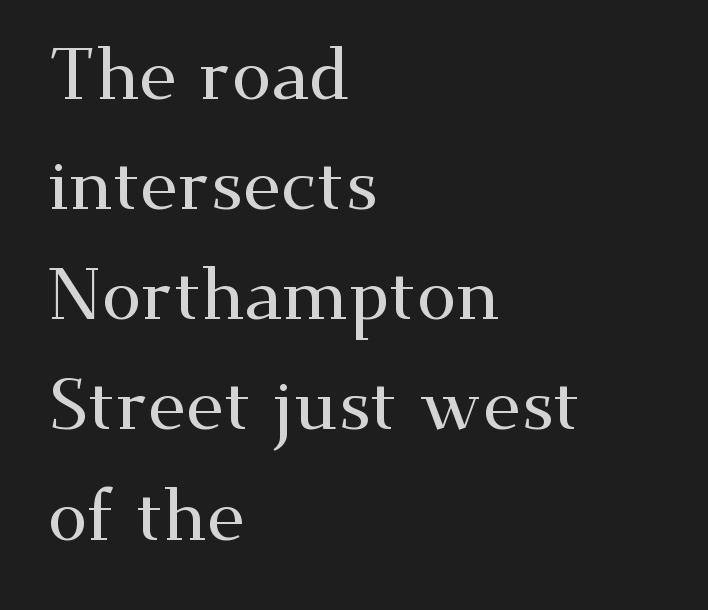
Q: Is the text italic (slanted)? A: No, it is upright.
Q: Is the typeface a serif or a sans-serif typeface? A: Serif.
Q: Is the text underlined? A: No.
Q: How is the paragraph aligned? A: Left-aligned.
Q: Is the spacing between letters normal or unusually wide? A: Normal.
Q: Is the spacing between lines tight, normal or loose? A: Normal.
Q: Width (condensed, normal, or wide)? A: Wide.
Q: Stroke contrast? A: Medium.
Q: x-height? A: Small.
Q: Monospaced? A: No.
